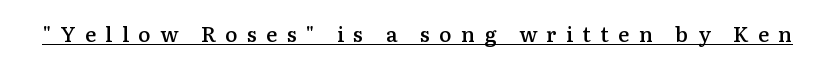
The image shows 21 px text type, upright; set unusually wide letter spacing (+0.44 em), underlined.
